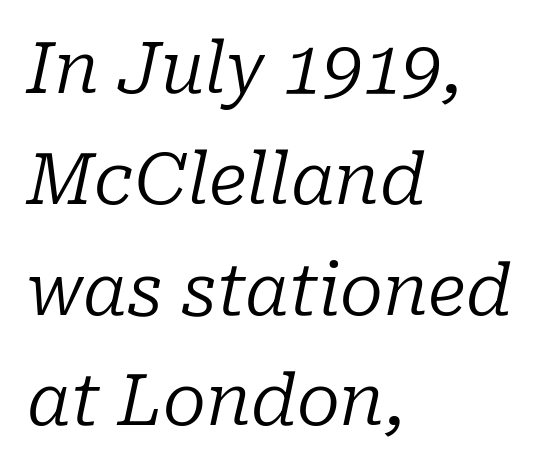
Q: Is the text bold? A: No.
Q: Is the text italic (slanted)? A: Yes, it leans right by about 10 degrees.
Q: Is the typeface a serif or a sans-serif typeface? A: Serif.
Q: Is the text underlined? A: No.
Q: How is the paragraph aligned? A: Left-aligned.
Q: Is the spacing between letters normal or unusually wide? A: Normal.
Q: Is the spacing between lines tight, normal or loose? A: Normal.
Q: Width (condensed, normal, or wide)? A: Normal.
Q: Stroke contrast? A: Low.
Q: x-height? A: Medium.
Q: Monospaced? A: No.
